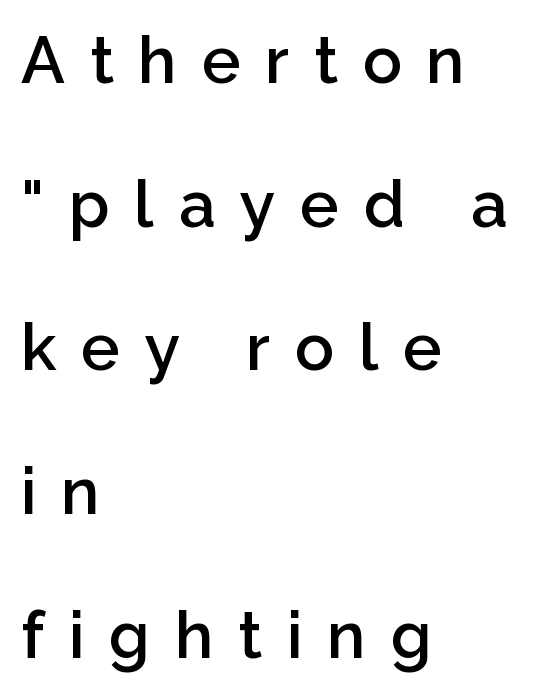
Q: Is the text bold? A: Semi-bold.
Q: Is the text italic (slanted)? A: No, it is upright.
Q: Is the typeface a serif or a sans-serif typeface? A: Sans-serif.
Q: Is the text underlined? A: No.
Q: How is the paragraph aligned? A: Left-aligned.
Q: Is the spacing between letters normal or unusually wide? A: Unusually wide.
Q: Is the spacing between lines tight, normal or loose? A: Loose.
Q: Width (condensed, normal, or wide)? A: Normal.
Q: Stroke contrast? A: Low.
Q: x-height? A: Medium.
Q: Monospaced? A: No.
